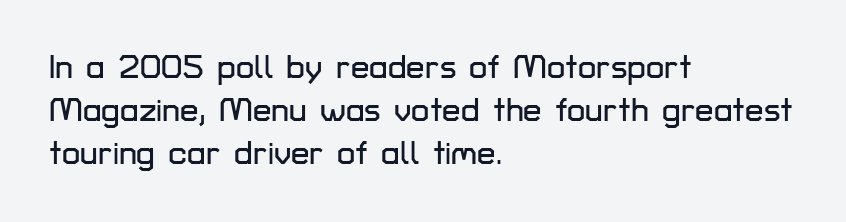
{"serif": "no", "italic": "no", "width": "normal", "stroke_contrast": "low", "x_height": "medium", "monospaced": "no", "underline": "no", "align": "left", "line_spacing": "normal", "line_spacing_ratio": 1.3, "letter_spacing": "normal", "letter_spacing_em": 0.0, "glyph_px": 33}
